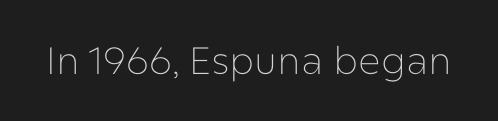
Q: Is the text bold? A: No.
Q: Is the text italic (slanted)? A: No, it is upright.
Q: Is the typeface a serif or a sans-serif typeface? A: Sans-serif.
Q: Is the text underlined? A: No.
Q: Is the spacing between letters normal or unusually wide? A: Normal.
Q: Width (condensed, normal, or wide)? A: Normal.
Q: Stroke contrast? A: Low.
Q: x-height? A: Medium.
Q: Monospaced? A: No.
